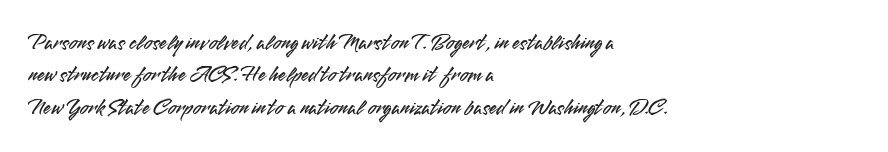
{"underline": "no", "align": "left", "line_spacing": "normal", "line_spacing_ratio": 1.47, "letter_spacing": "normal", "letter_spacing_em": 0.0, "glyph_px": 22}
